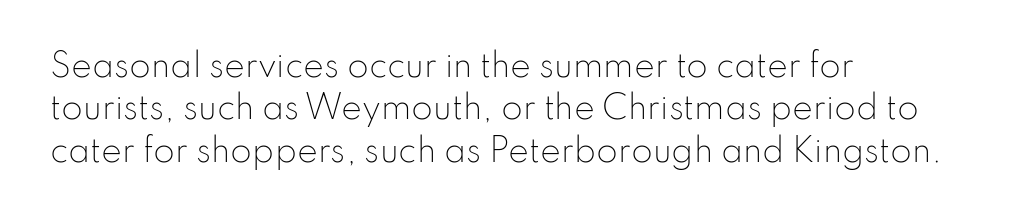
Spacing between characters is what you'd get straight out of the box. Heft: none added — not bold. The area under the type is left untouched. Serif or sans? Sans — the stroke terminals are bare.
